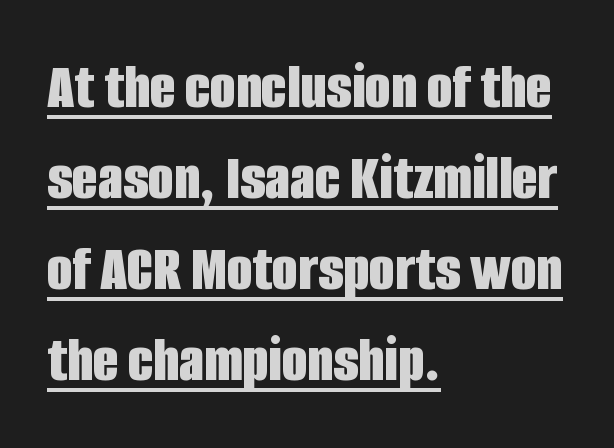
{"serif": "no", "italic": "no", "bold": "yes", "weight": "bold", "width": "condensed", "stroke_contrast": "low", "x_height": "large", "monospaced": "no", "underline": "yes", "align": "left", "line_spacing": "normal", "line_spacing_ratio": 1.38, "letter_spacing": "normal", "letter_spacing_em": 0.0, "glyph_px": 66}
